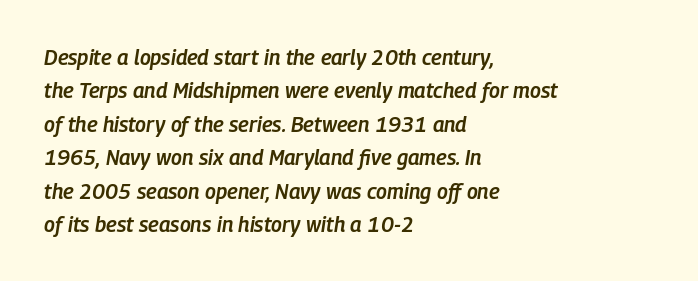
The image shows 21 px text type, italic (leaning right); set left-aligned, normal line spacing (1.59x), normal letter spacing, not underlined.
